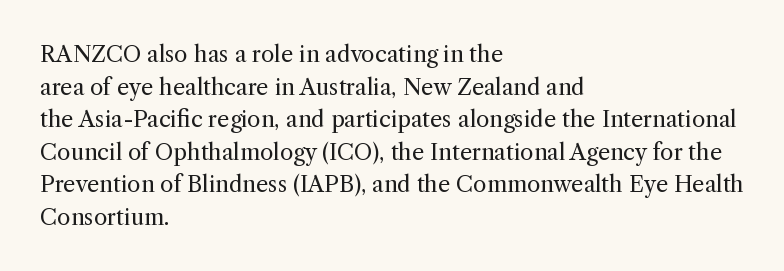
The image shows 22 px text type, upright; set left-aligned, normal line spacing (1.48x), normal letter spacing, not underlined.
